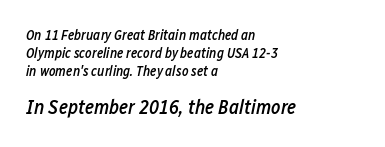
The image shows 20 px text type, italic (leaning right); set left-aligned, normal line spacing (1.27x), normal letter spacing, not underlined; the second (bottom) block is 1.43x larger.
